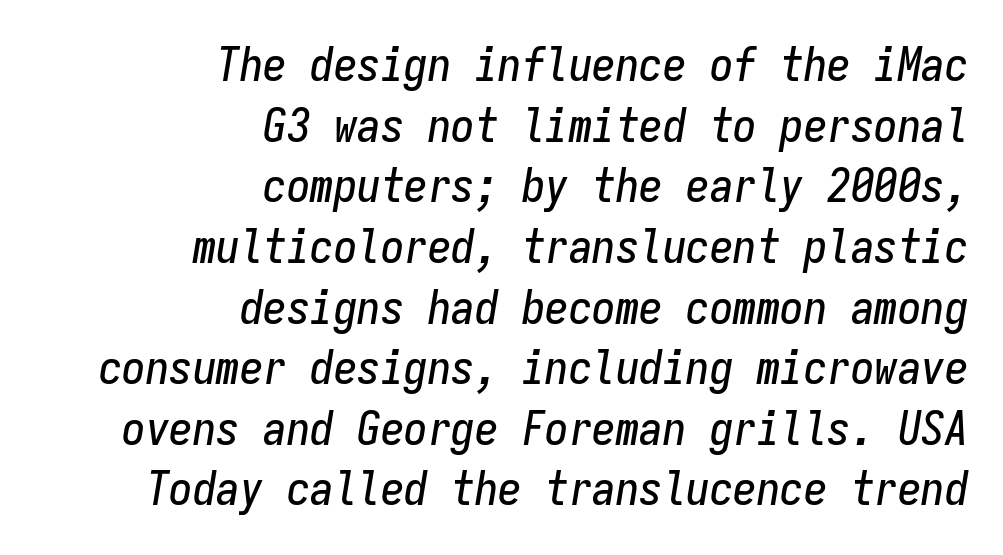
The image shows 47 px condensed type, italic (leaning right), monospaced; set right-aligned, normal line spacing (1.29x), normal letter spacing, not underlined; low stroke contrast and a medium x-height.
